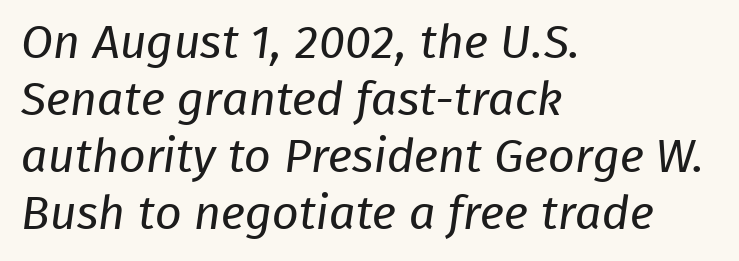
Q: Is the text bold? A: No.
Q: Is the typeface a serif or a sans-serif typeface? A: Sans-serif.
Q: Is the text underlined? A: No.
Q: How is the paragraph aligned? A: Left-aligned.
Q: Is the spacing between letters normal or unusually wide? A: Normal.
Q: Width (condensed, normal, or wide)? A: Normal.
Q: Stroke contrast? A: Low.
Q: x-height? A: Medium.
Q: Monospaced? A: No.
